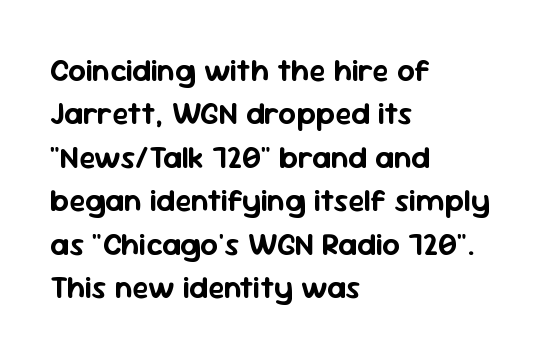
{"serif": "no", "italic": "no", "width": "normal", "stroke_contrast": "low", "x_height": "medium", "monospaced": "no", "underline": "no", "align": "left", "line_spacing": "normal", "line_spacing_ratio": 1.4, "letter_spacing": "normal", "letter_spacing_em": 0.0, "glyph_px": 31}
